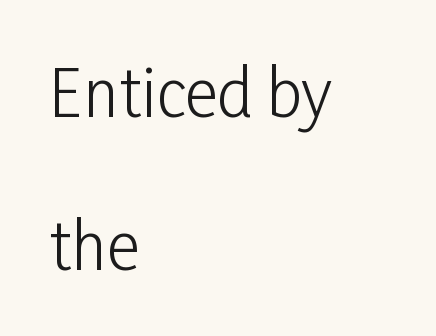
Q: Is the text bold? A: No.
Q: Is the text italic (slanted)? A: No, it is upright.
Q: Is the typeface a serif or a sans-serif typeface? A: Sans-serif.
Q: Is the text underlined? A: No.
Q: How is the paragraph aligned? A: Left-aligned.
Q: Is the spacing between letters normal or unusually wide? A: Normal.
Q: Is the spacing between lines tight, normal or loose? A: Loose.
Q: Width (condensed, normal, or wide)? A: Condensed.
Q: Stroke contrast? A: Low.
Q: x-height? A: Medium.
Q: Monospaced? A: No.
